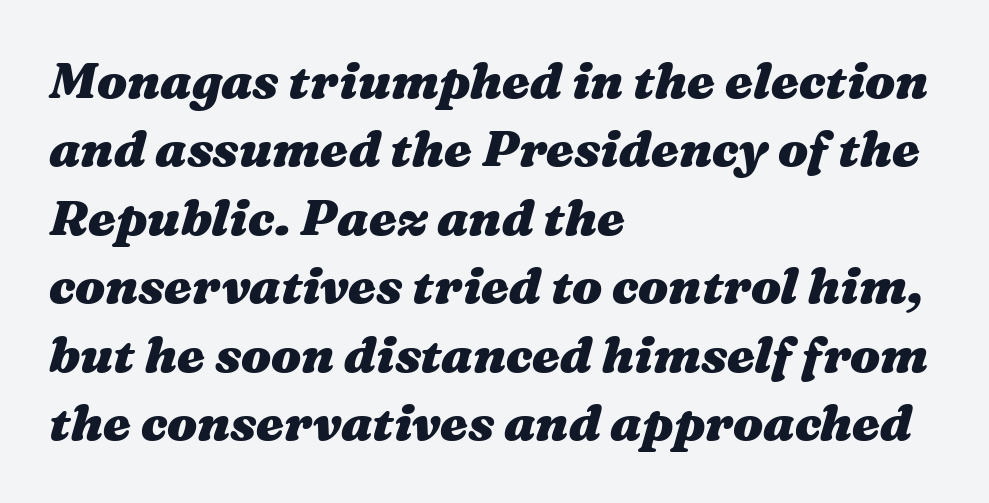
{"italic": "yes", "lean": "right", "slant_degrees": 16, "bold": "yes", "weight": "heavy", "width": "wide", "stroke_contrast": "medium", "x_height": "medium", "monospaced": "no", "underline": "no", "align": "left", "line_spacing": "normal", "line_spacing_ratio": 1.37, "letter_spacing": "normal", "letter_spacing_em": 0.0, "glyph_px": 50}
